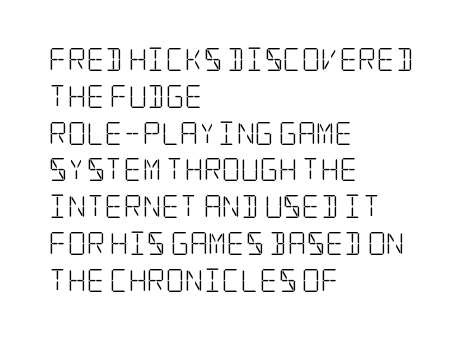
The image shows 23 px text type, upright; set left-aligned, normal line spacing (1.6x), normal letter spacing, not underlined.
